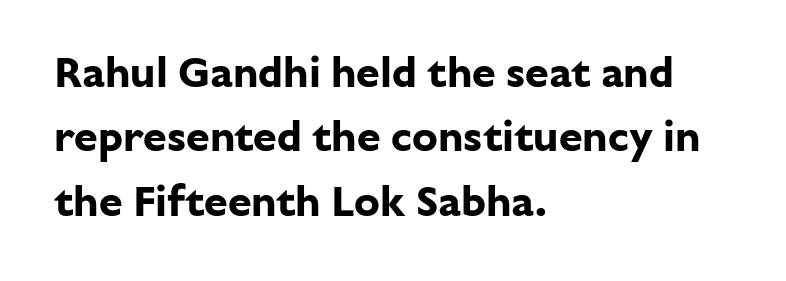
{"serif": "no", "italic": "no", "bold": "yes", "weight": "bold", "width": "normal", "stroke_contrast": "low", "x_height": "medium", "monospaced": "no", "underline": "no", "align": "left", "line_spacing": "normal", "line_spacing_ratio": 1.5, "letter_spacing": "normal", "letter_spacing_em": 0.0, "glyph_px": 43}
